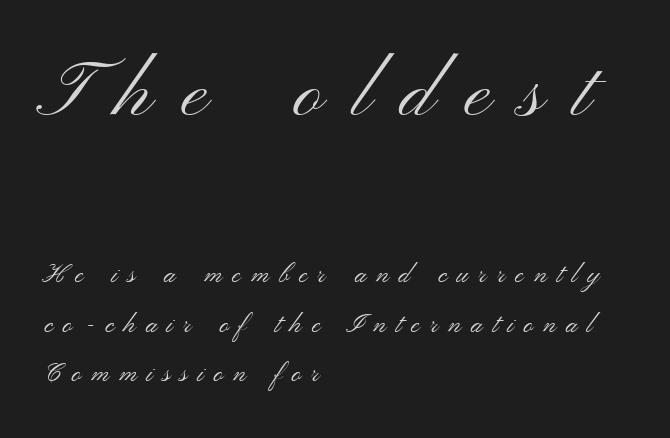
The image shows 79 px light, wide sans-serif type; set left-aligned, loose line spacing (1.9x), unusually wide letter spacing (+0.38 em), not underlined; the first (top) block is 3.04x larger; medium stroke contrast and a small x-height.
